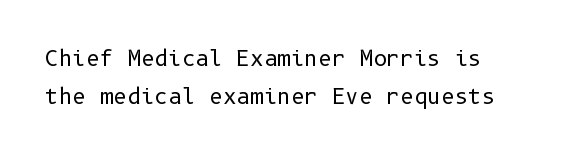
Q: Is the text bold? A: No.
Q: Is the text italic (slanted)? A: No, it is upright.
Q: Is the text underlined? A: No.
Q: Is the spacing between letters normal or unusually wide? A: Normal.
